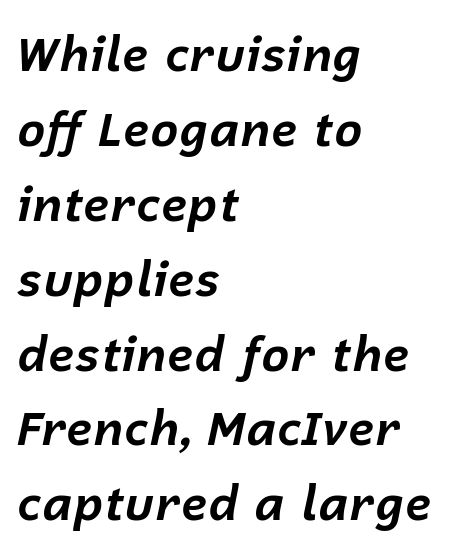
The image shows 48 px bold type, italic (leaning right); set left-aligned, normal line spacing (1.56x), normal letter spacing, not underlined; low stroke contrast and a medium x-height.
